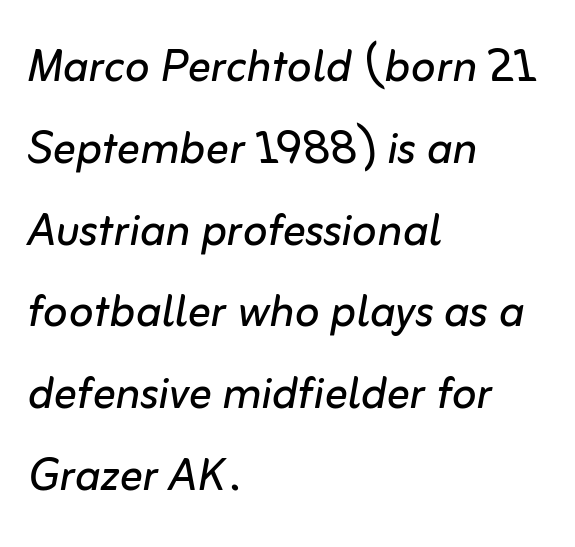
One-word summary of the alignment: left. On a weight scale, this lands at 450 or below. The passage shown is typed in a proportional face where columns would drift. Compared with typical paragraphs, the rows here are spaced about the same.
